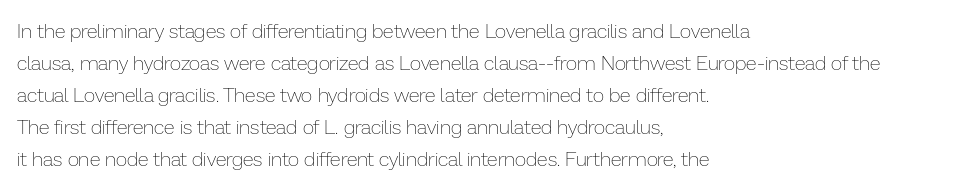
The image shows 20 px text type, upright; set left-aligned, normal line spacing (1.6x), normal letter spacing, not underlined.
